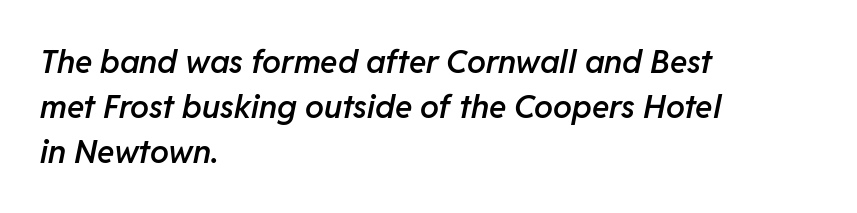
The image shows 32 px semibold type, italic (leaning right); set left-aligned, normal line spacing (1.4x), normal letter spacing, not underlined; low stroke contrast and a medium x-height.
